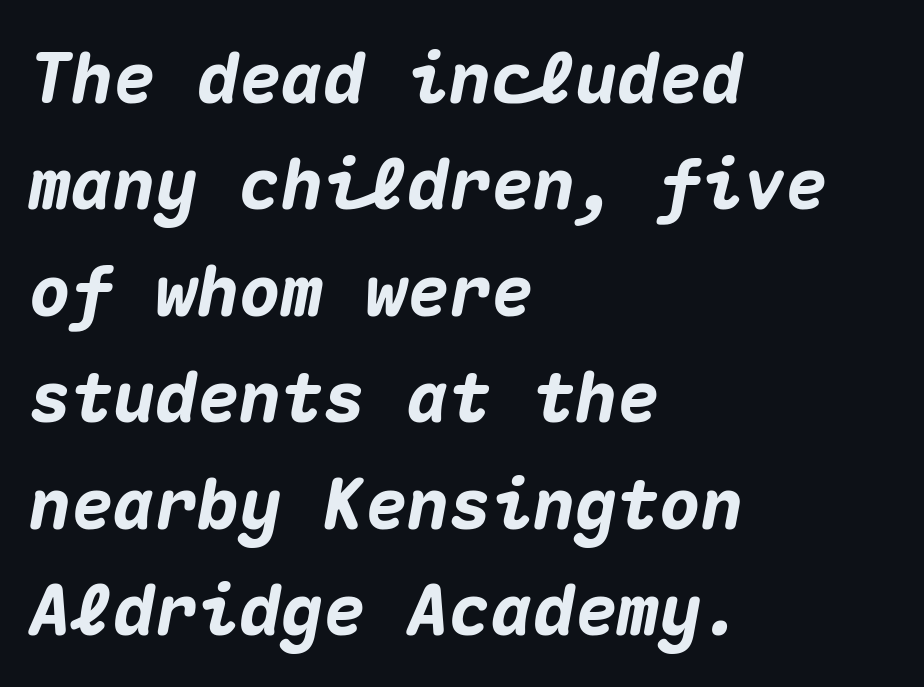
Q: Is the text bold? A: Yes.
Q: Is the text italic (slanted)? A: Yes, it leans right by about 10 degrees.
Q: Is the text underlined? A: No.
Q: How is the paragraph aligned? A: Left-aligned.
Q: Is the spacing between letters normal or unusually wide? A: Normal.
Q: Is the spacing between lines tight, normal or loose? A: Normal.
Q: Width (condensed, normal, or wide)? A: Normal.
Q: Stroke contrast? A: Medium.
Q: x-height? A: Medium.
Q: Monospaced? A: Yes.
